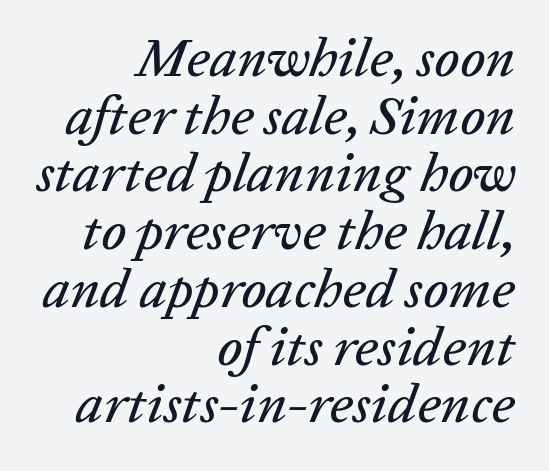
The image shows 55 px text type, italic (leaning right); set right-aligned, tight line spacing (1.05x), normal letter spacing, not underlined; low stroke contrast and a medium x-height.
